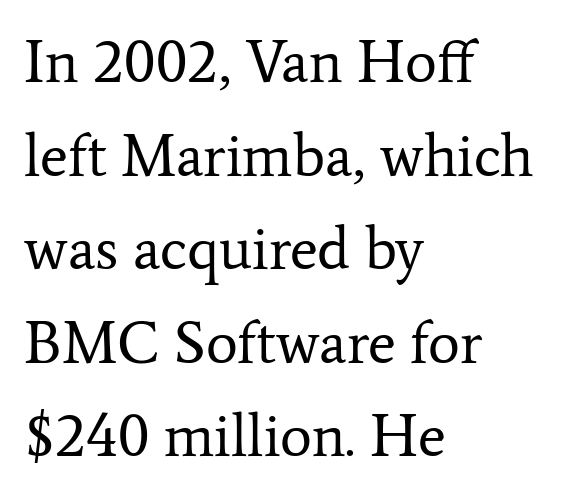
{"serif": "yes", "italic": "no", "bold": "no", "weight": "regular", "width": "normal", "stroke_contrast": "low", "x_height": "medium", "monospaced": "no", "underline": "no", "align": "left", "line_spacing": "normal", "line_spacing_ratio": 1.56, "letter_spacing": "normal", "letter_spacing_em": 0.0, "glyph_px": 60}
